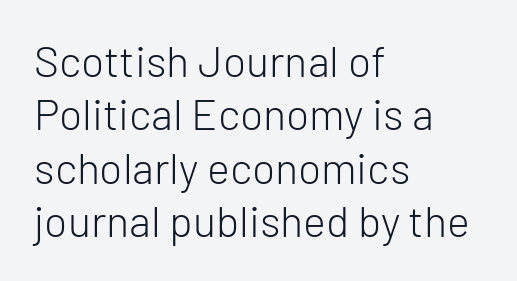
{"serif": "no", "italic": "no", "bold": "no", "weight": "light", "width": "normal", "stroke_contrast": "low", "x_height": "medium", "monospaced": "no", "underline": "no", "align": "left", "line_spacing_ratio": 1.24, "letter_spacing": "normal", "letter_spacing_em": 0.0, "glyph_px": 43}
